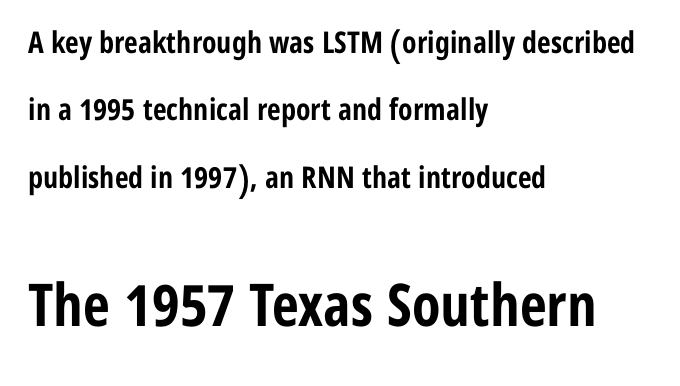
Q: Is the text bold? A: Yes.
Q: Is the text italic (slanted)? A: No, it is upright.
Q: Is the typeface a serif or a sans-serif typeface? A: Sans-serif.
Q: Is the text underlined? A: No.
Q: How is the paragraph aligned? A: Left-aligned.
Q: Is the spacing between letters normal or unusually wide? A: Normal.
Q: Is the spacing between lines tight, normal or loose? A: Loose.
Q: Which block of text is set in a larger size, the first (top) or the second (bottom)? A: The second (bottom) one.
Q: Width (condensed, normal, or wide)? A: Condensed.
Q: Stroke contrast? A: Low.
Q: x-height? A: Medium.
Q: Monospaced? A: No.
